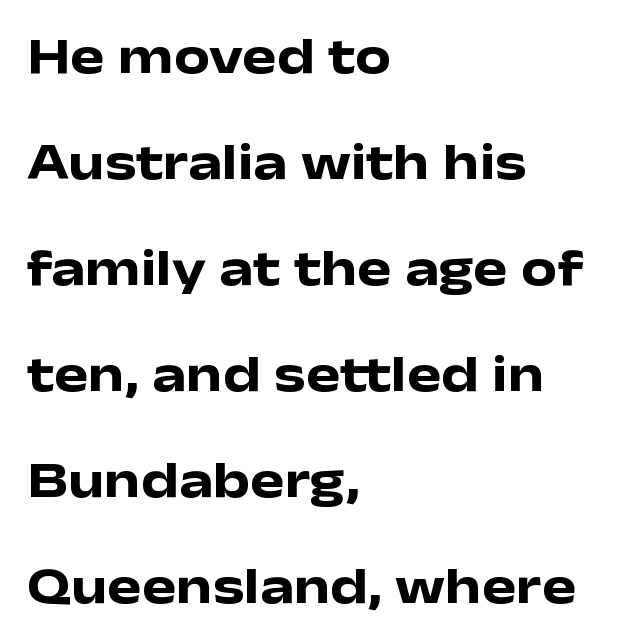
{"serif": "no", "italic": "no", "bold": "yes", "weight": "heavy", "width": "wide", "stroke_contrast": "low", "x_height": "medium", "monospaced": "no", "underline": "no", "align": "left", "line_spacing": "loose", "line_spacing_ratio": 2.08, "letter_spacing": "normal", "letter_spacing_em": 0.0, "glyph_px": 51}
